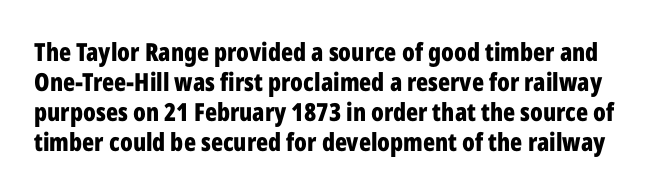
Q: Is the text bold? A: Yes.
Q: Is the text italic (slanted)? A: No, it is upright.
Q: Is the text underlined? A: No.
Q: Is the spacing between letters normal or unusually wide? A: Normal.
